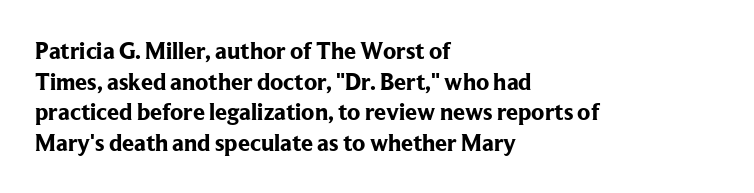
Q: Is the text bold? A: Yes.
Q: Is the text italic (slanted)? A: No, it is upright.
Q: Is the text underlined? A: No.
Q: How is the paragraph aligned? A: Left-aligned.
Q: Is the spacing between letters normal or unusually wide? A: Normal.
Q: Is the spacing between lines tight, normal or loose? A: Normal.
